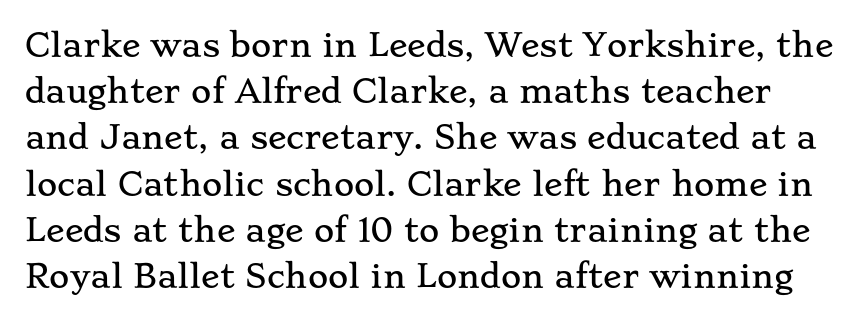
Q: Is the text italic (slanted)? A: No, it is upright.
Q: Is the typeface a serif or a sans-serif typeface? A: Serif.
Q: Is the text underlined? A: No.
Q: Is the spacing between letters normal or unusually wide? A: Normal.
Q: Is the spacing between lines tight, normal or loose? A: Normal.
Q: Width (condensed, normal, or wide)? A: Wide.
Q: Stroke contrast? A: Low.
Q: x-height? A: Small.
Q: Monospaced? A: No.
